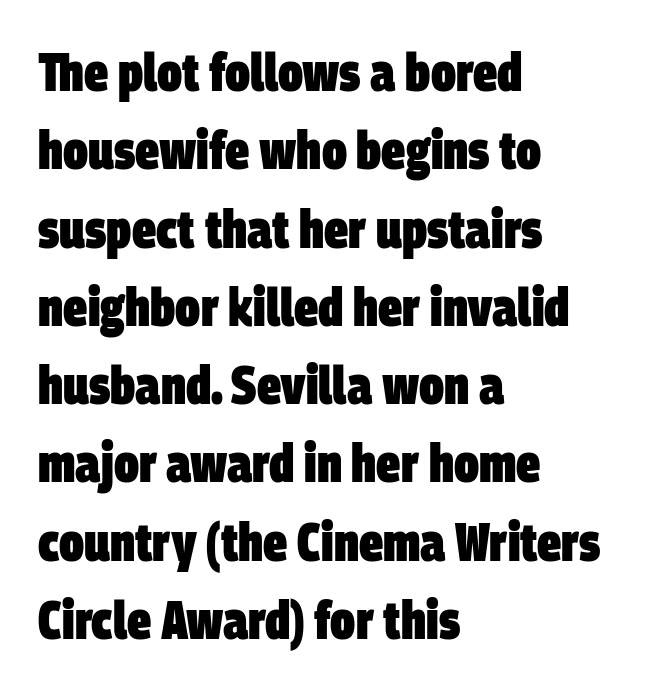
Q: Is the text bold? A: Yes.
Q: Is the typeface a serif or a sans-serif typeface? A: Sans-serif.
Q: Is the text underlined? A: No.
Q: How is the paragraph aligned? A: Left-aligned.
Q: Is the spacing between letters normal or unusually wide? A: Normal.
Q: Is the spacing between lines tight, normal or loose? A: Normal.
Q: Width (condensed, normal, or wide)? A: Condensed.
Q: Stroke contrast? A: Low.
Q: x-height? A: Large.
Q: Monospaced? A: No.
